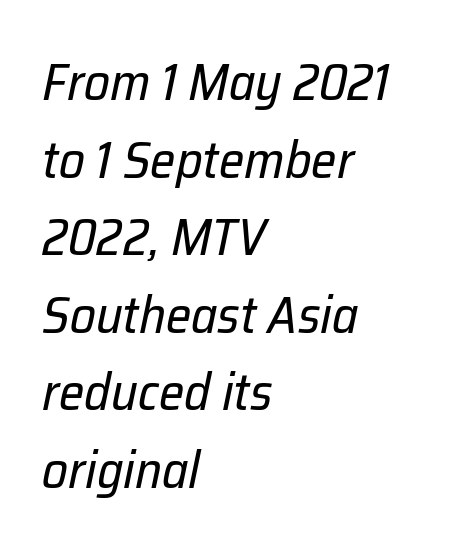
The letters advance in unequal steps, a hallmark of proportional type. The lines are quadded left. This sample uses plain, unmodified letter spacing. Letters have the restrained weight of plain body copy at most.
